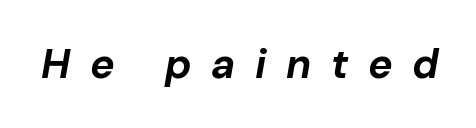
The space directly below the letters is spotless. An italicized treatment has been applied to the whole sample. Note the varied advance widths — an 'i' is clearly narrower than an 'm'. Words appear elongated and porous because spacing is wide.
